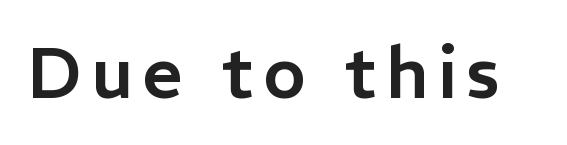
Q: Is the text italic (slanted)? A: No, it is upright.
Q: Is the typeface a serif or a sans-serif typeface? A: Sans-serif.
Q: Is the text underlined? A: No.
Q: Width (condensed, normal, or wide)? A: Normal.
Q: Stroke contrast? A: Low.
Q: x-height? A: Medium.
Q: Monospaced? A: No.
